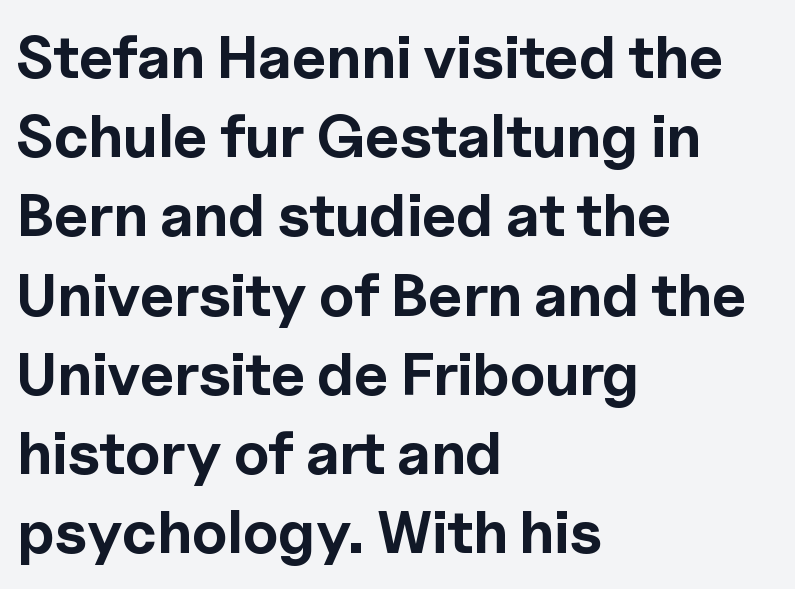
The lines in this sample share a left origin and differ only in where they stop. The axis of the letterforms is exactly vertical. These words are printed bold, with thick strokes throughout. Looks like regular typesetting: each glyph gets only the width it needs. In terms of leading, this rendering sits right in the middle. This rendering employs a face without finishing strokes, i.e., a sans-serif.
